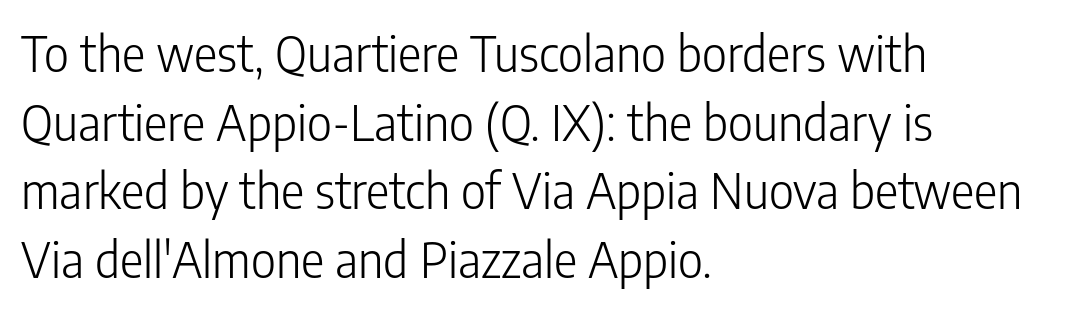
{"serif": "no", "italic": "no", "bold": "no", "weight": "light", "width": "condensed", "stroke_contrast": "low", "x_height": "medium", "monospaced": "no", "underline": "no", "align": "left", "line_spacing": "normal", "line_spacing_ratio": 1.4, "letter_spacing": "normal", "letter_spacing_em": 0.0, "glyph_px": 49}
